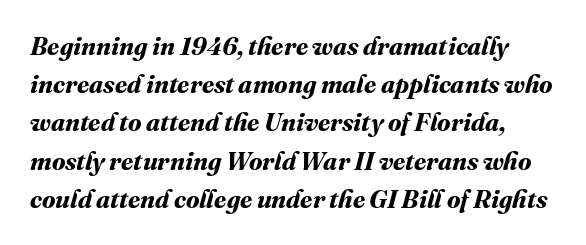
The baseline area is clear. Does the leading feel generous? No, just average. The strokes are fattened all the way to bold. What stands out about the letter spacing? Nothing — it is the standard amount.
